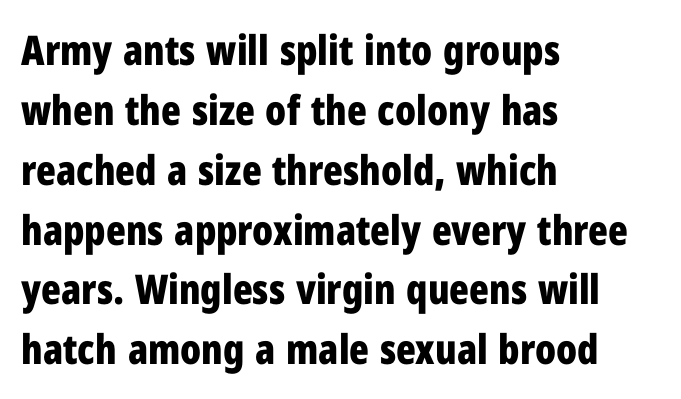
Q: Is the text bold? A: Yes.
Q: Is the text italic (slanted)? A: No, it is upright.
Q: Is the typeface a serif or a sans-serif typeface? A: Sans-serif.
Q: Is the text underlined? A: No.
Q: How is the paragraph aligned? A: Left-aligned.
Q: Is the spacing between letters normal or unusually wide? A: Normal.
Q: Is the spacing between lines tight, normal or loose? A: Normal.
Q: Width (condensed, normal, or wide)? A: Condensed.
Q: Stroke contrast? A: Low.
Q: x-height? A: Medium.
Q: Monospaced? A: No.
